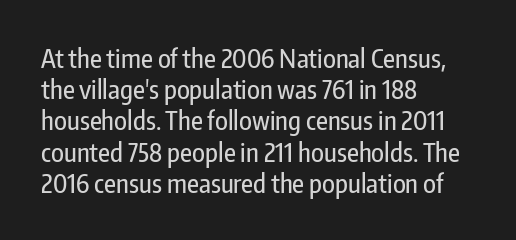
The image shows 26 px text type, upright; set left-aligned, line spacing 1.2x, normal letter spacing, not underlined.
